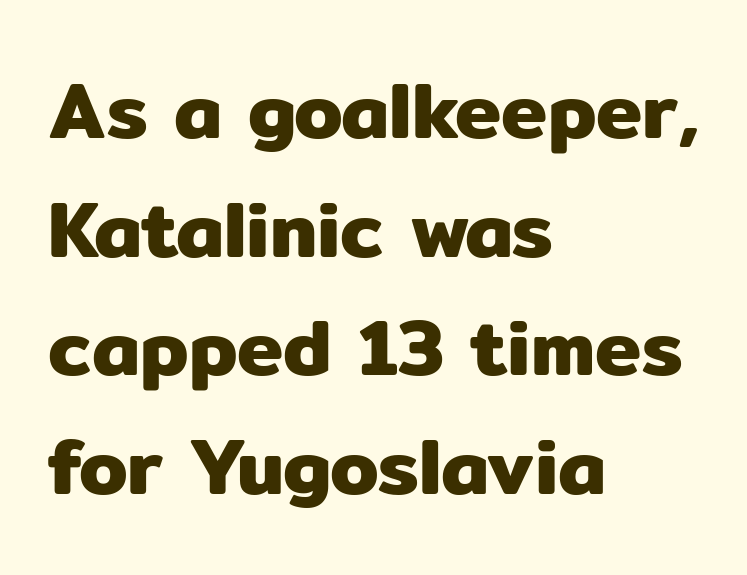
{"serif": "no", "italic": "no", "width": "normal", "stroke_contrast": "low", "x_height": "medium", "monospaced": "no", "underline": "no", "align": "left", "line_spacing": "normal", "line_spacing_ratio": 1.52, "letter_spacing": "normal", "letter_spacing_em": 0.0, "glyph_px": 78}
